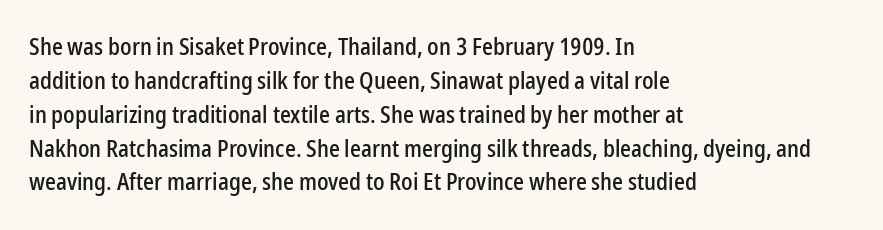
Here the glyphs are tracked normally, forming tight word shapes. A typesetter would call this leading conventional body-copy spacing. Descenders hang freely into open space. Typeset ragged right — the left edge is the straight one. Posture: upright roman.
